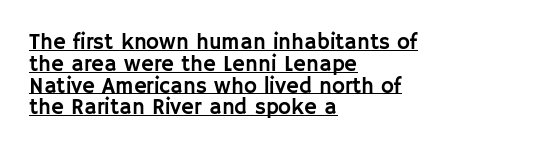
Q: Is the text italic (slanted)? A: No, it is upright.
Q: Is the text underlined? A: Yes.
Q: How is the paragraph aligned? A: Left-aligned.
Q: Is the spacing between letters normal or unusually wide? A: Normal.
Q: Is the spacing between lines tight, normal or loose? A: Tight.
